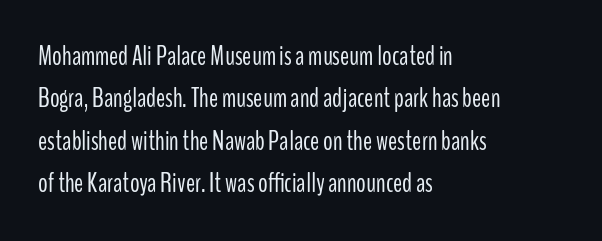
Q: Is the text bold? A: No.
Q: Is the text italic (slanted)? A: No, it is upright.
Q: Is the text underlined? A: No.
Q: How is the paragraph aligned? A: Left-aligned.
Q: Is the spacing between letters normal or unusually wide? A: Normal.
Q: Is the spacing between lines tight, normal or loose? A: Normal.
